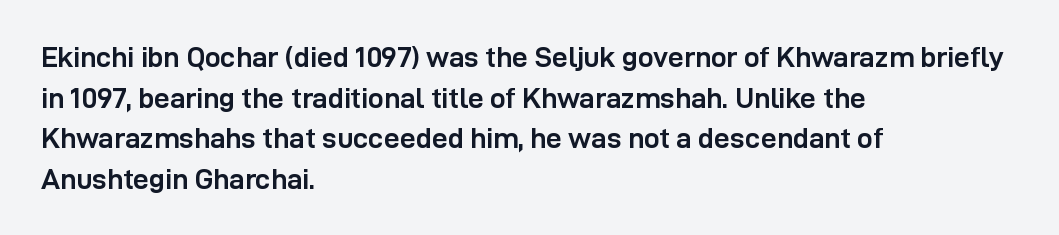
Clear beneath every line of the passage. The rendering uses a bold face; every stroke is thick and dark. These lines were composed using upright roman letters. The tracking reads as untouched default to a designer's eye.
